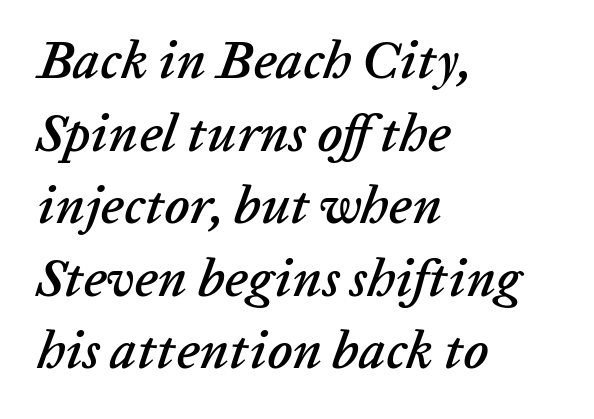
Q: Is the text italic (slanted)? A: Yes, it leans right by about 20 degrees.
Q: Is the text underlined? A: No.
Q: How is the paragraph aligned? A: Left-aligned.
Q: Is the spacing between letters normal or unusually wide? A: Normal.
Q: Is the spacing between lines tight, normal or loose? A: Normal.
Q: Width (condensed, normal, or wide)? A: Normal.
Q: Stroke contrast? A: Low.
Q: x-height? A: Medium.
Q: Monospaced? A: No.
